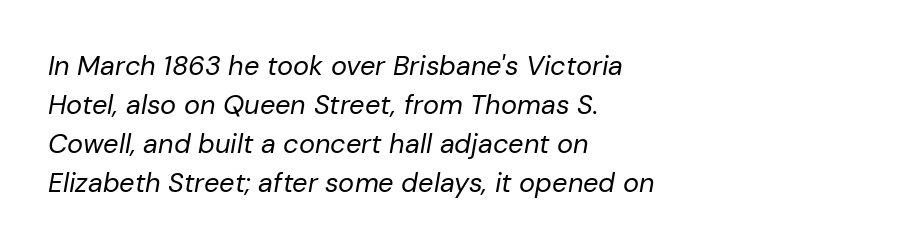
{"italic": "yes", "lean": "right", "slant_degrees": 10, "bold": "no", "underline": "no", "align": "left", "line_spacing": "normal", "line_spacing_ratio": 1.45, "letter_spacing": "normal", "letter_spacing_em": 0.0, "glyph_px": 27}
